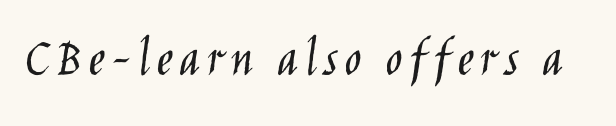
Q: Is the text bold? A: No.
Q: Is the text italic (slanted)? A: Yes.
Q: Is the typeface a serif or a sans-serif typeface? A: Sans-serif.
Q: Is the text underlined? A: No.
Q: Width (condensed, normal, or wide)? A: Condensed.
Q: Stroke contrast? A: Low.
Q: x-height? A: Large.
Q: Monospaced? A: No.
